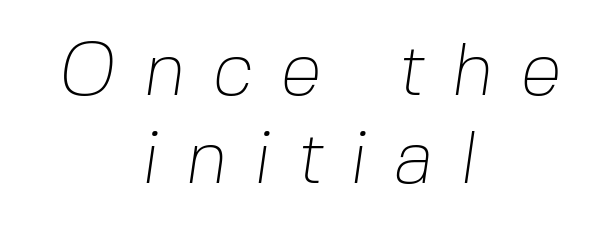
{"serif": "no", "bold": "no", "weight": "thin", "width": "normal", "stroke_contrast": "low", "x_height": "medium", "monospaced": "no", "underline": "no", "align": "center", "line_spacing_ratio": 1.17, "letter_spacing": "wide", "letter_spacing_em": 0.36, "glyph_px": 75}
